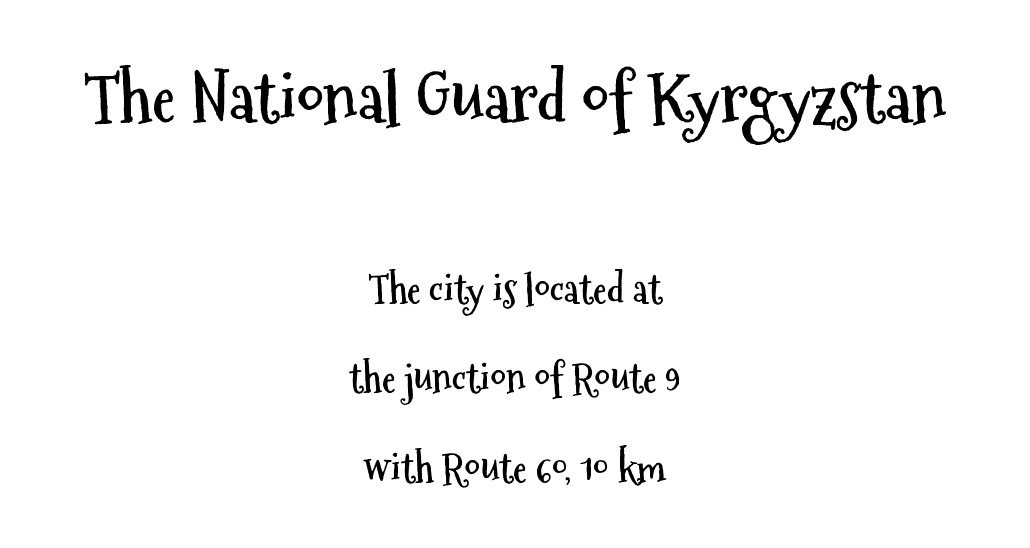
{"serif": "no", "italic": "no", "bold": "yes", "weight": "semibold", "width": "condensed", "stroke_contrast": "medium", "x_height": "medium", "monospaced": "no", "underline": "no", "align": "center", "line_spacing": "loose", "line_spacing_ratio": 2.3, "letter_spacing": "normal", "letter_spacing_em": 0.0, "larger_block": "first", "size_ratio": 1.74, "glyph_px": 68}
